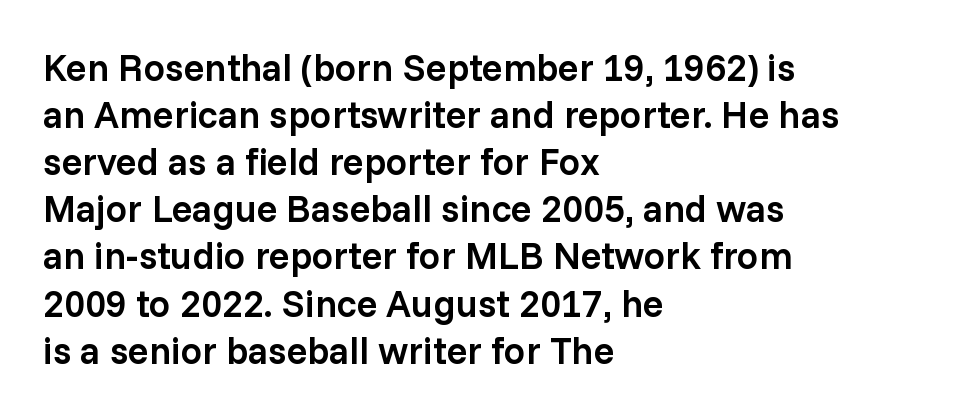
{"serif": "no", "italic": "no", "bold": "semi", "weight": "semibold", "width": "normal", "stroke_contrast": "low", "x_height": "medium", "monospaced": "no", "underline": "no", "align": "left", "line_spacing_ratio": 1.24, "letter_spacing": "normal", "letter_spacing_em": 0.0, "glyph_px": 38}
